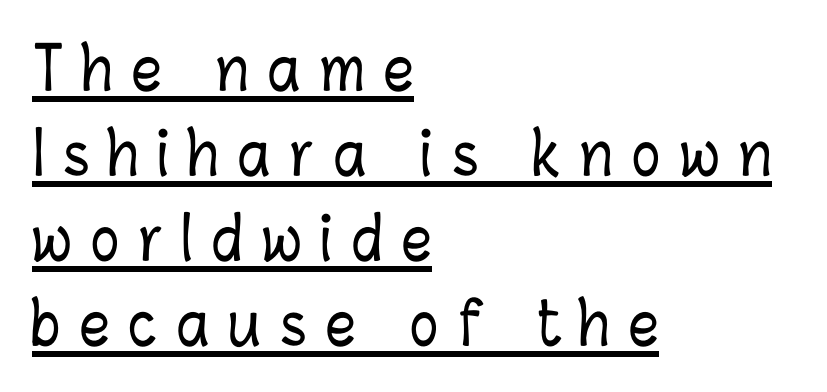
Note the varied advance widths — an 'i' is clearly narrower than an 'm'. The typesetter chose a ragged-right arrangement here. Check the space under the baseline: a stroke is drawn there. In terms of letterspacing, this is a distinctly airy, spread setting.
